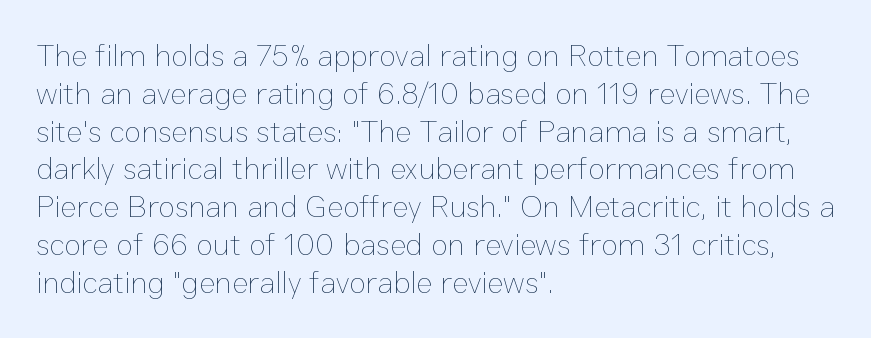
The image shows 31 px thin type, upright; set left-aligned, line spacing 1.22x, normal letter spacing, not underlined; low stroke contrast and a medium x-height.
